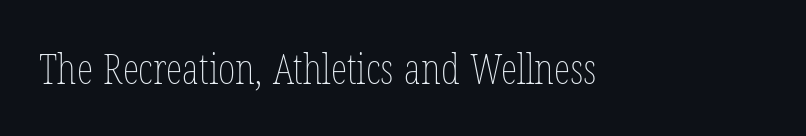
Is this a fixed-width face? No — the glyphs have proportional, varying widths. Observe the ordinary spacing: letters are neighbours, not strangers. Quick note: not italic, upright. Summary of weight: not heavy and not bold.
